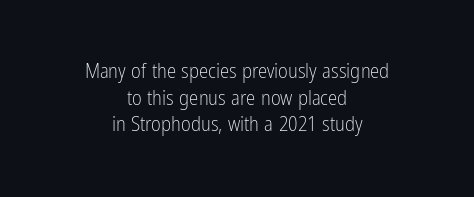
Quick note: underline off. Is this a heavy cut? Hardly; it is regular or lighter. Which margin do the lines hug? Neither — every line sits in the middle. Normally led — the rows are evenly, conventionally spaced. There is no visible air inserted between adjacent glyphs. This is the regular roman posture of the typeface.
